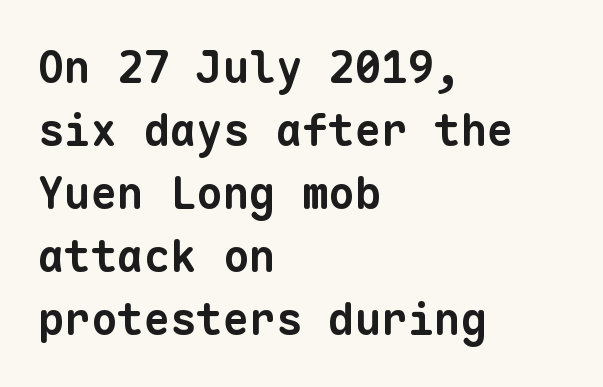
Q: Is the text bold? A: Yes.
Q: Is the typeface a serif or a sans-serif typeface? A: Sans-serif.
Q: Is the text underlined? A: No.
Q: How is the paragraph aligned? A: Left-aligned.
Q: Is the spacing between letters normal or unusually wide? A: Normal.
Q: Is the spacing between lines tight, normal or loose? A: Normal.
Q: Width (condensed, normal, or wide)? A: Normal.
Q: Stroke contrast? A: Low.
Q: x-height? A: Medium.
Q: Monospaced? A: Yes.
